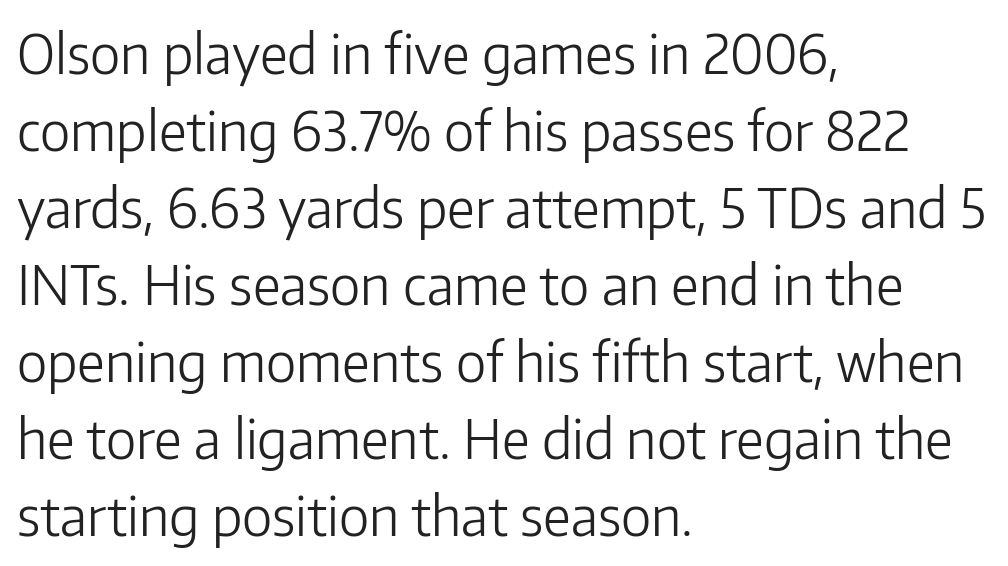
Q: Is the text bold? A: No.
Q: Is the text italic (slanted)? A: No, it is upright.
Q: Is the typeface a serif or a sans-serif typeface? A: Sans-serif.
Q: Is the text underlined? A: No.
Q: How is the paragraph aligned? A: Left-aligned.
Q: Is the spacing between letters normal or unusually wide? A: Normal.
Q: Is the spacing between lines tight, normal or loose? A: Normal.
Q: Width (condensed, normal, or wide)? A: Normal.
Q: Stroke contrast? A: Low.
Q: x-height? A: Medium.
Q: Monospaced? A: No.
